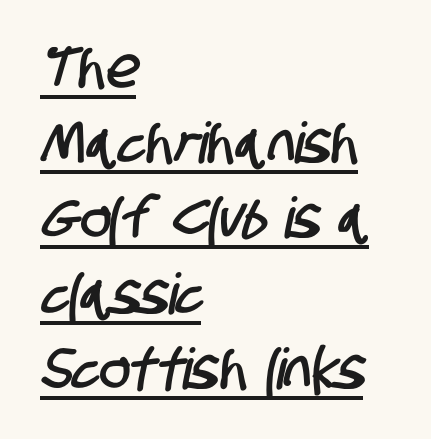
Q: Is the typeface a serif or a sans-serif typeface? A: Sans-serif.
Q: Is the text underlined? A: Yes.
Q: How is the paragraph aligned? A: Left-aligned.
Q: Is the spacing between letters normal or unusually wide? A: Normal.
Q: Is the spacing between lines tight, normal or loose? A: Normal.
Q: Width (condensed, normal, or wide)? A: Condensed.
Q: Stroke contrast? A: Low.
Q: x-height? A: Large.
Q: Monospaced? A: No.
